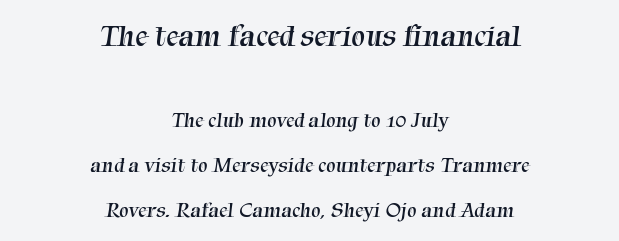
Neither beginnings nor endings align; midpoints do. These lines are rendered in a variable-pitch font. Descender tails drop into unmarked territory. The designer went with a serif here, giving each stem small feet. Tracking here is standard; glyphs follow each other at the usual distance.
